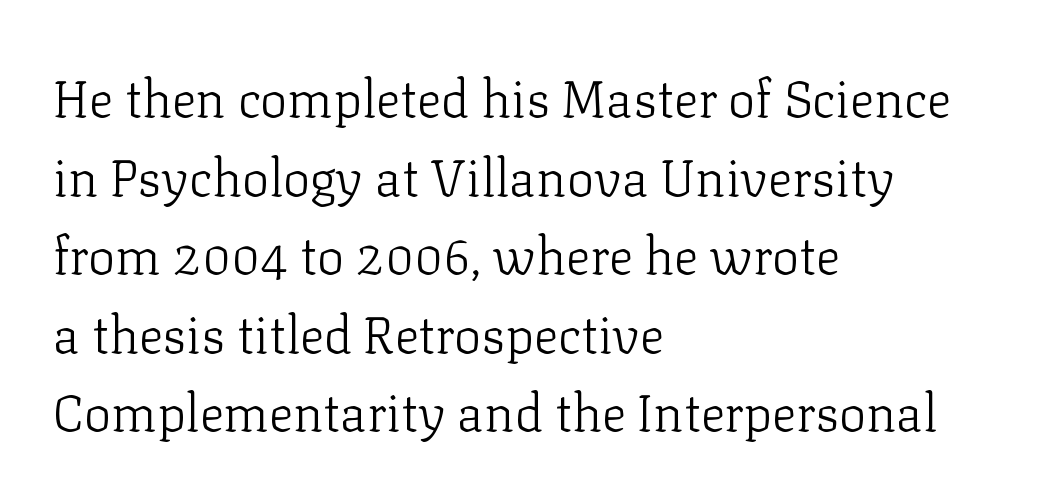
Q: Is the text bold? A: No.
Q: Is the text italic (slanted)? A: No, it is upright.
Q: Is the typeface a serif or a sans-serif typeface? A: Serif.
Q: Is the text underlined? A: No.
Q: How is the paragraph aligned? A: Left-aligned.
Q: Is the spacing between letters normal or unusually wide? A: Normal.
Q: Is the spacing between lines tight, normal or loose? A: Normal.
Q: Width (condensed, normal, or wide)? A: Normal.
Q: Stroke contrast? A: Low.
Q: x-height? A: Medium.
Q: Monospaced? A: No.
